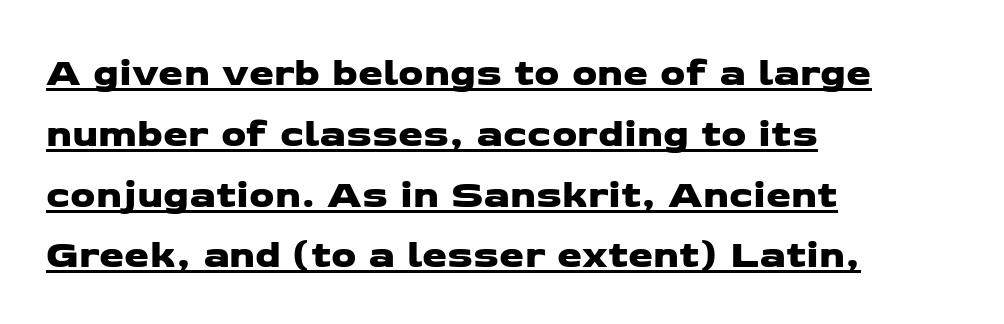
The passage shown is underscored from start to finish. Default kerning and tracking; the words read as compact shapes. Character widths vary here, with narrow letters taking less room than wide ones. Unlike a traditional serif, this face leaves its strokes unadorned. Does the leading feel generous? No, just average. The text block is weighted toward the left margin, trailing off unevenly rightward.
